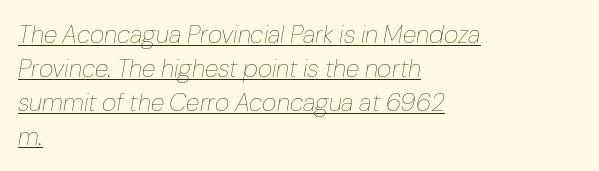
The typography opts for an oblique posture over an upright one. If you measured baseline to baseline, you'd find a middling distance. The typesetter has applied underlining to the passage shown. Stroke mass is kept to a normal reading level or below. Here the glyphs are tracked normally, forming tight word shapes.
